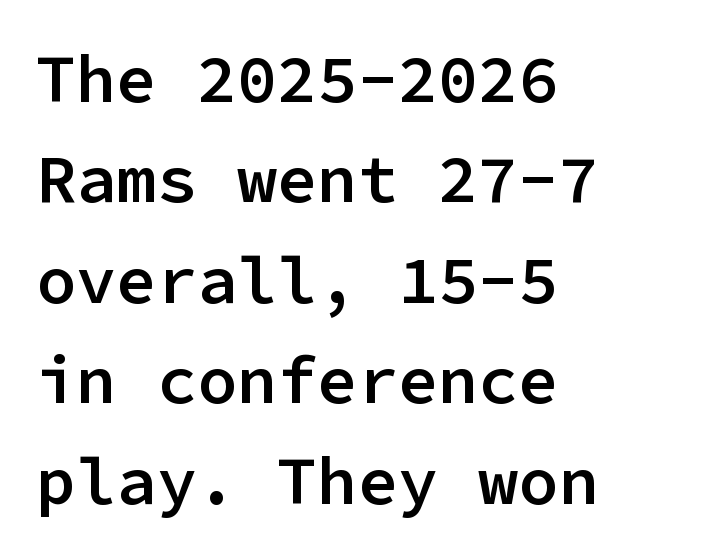
All the whitespace from short lines collects on the right. The specimen reads as upright at a glance. Type style note: lacks serifs. Slightly chunky letters — semibold, I'd say, not full bold. Notice how descenders clear the ascenders below comfortably — that's standard leading. The face used here is monospaced, like something from a code editor.
